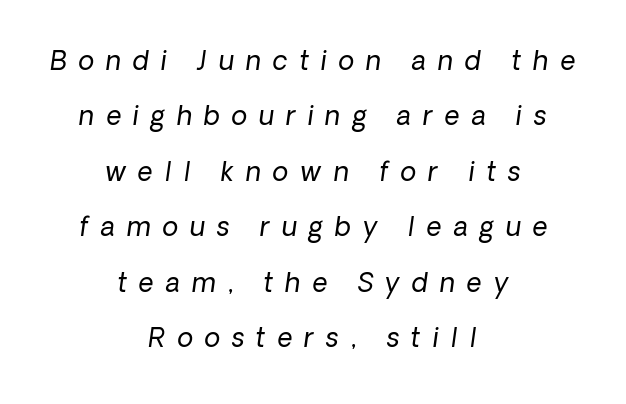
Q: Is the text bold? A: No.
Q: Is the text italic (slanted)? A: Yes, it leans right by about 8 degrees.
Q: Is the text underlined? A: No.
Q: How is the paragraph aligned? A: Centered.
Q: Is the spacing between letters normal or unusually wide? A: Unusually wide.
Q: Is the spacing between lines tight, normal or loose? A: Loose.
